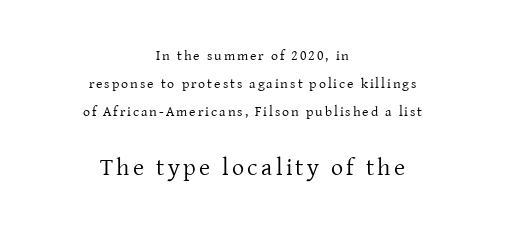
The image shows 24 px text type, upright; set centered, loose line spacing (2.01x), not underlined; the second (bottom) block is 1.71x larger.
